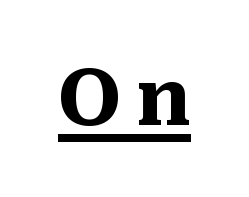
{"serif": "yes", "italic": "no", "bold": "yes", "weight": "heavy", "width": "normal", "stroke_contrast": "medium", "x_height": "medium", "monospaced": "no", "underline": "yes", "glyph_px": 77}
